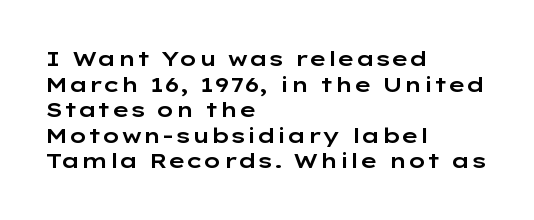
The image shows 21 px text type, upright; set left-aligned, line spacing 1.22x, normal letter spacing, not underlined.
